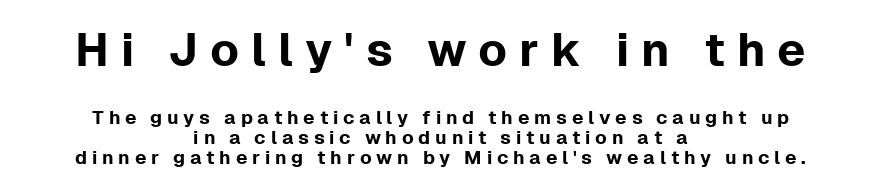
Q: Is the text italic (slanted)? A: No, it is upright.
Q: Is the typeface a serif or a sans-serif typeface? A: Sans-serif.
Q: Is the text underlined? A: No.
Q: How is the paragraph aligned? A: Centered.
Q: Is the spacing between letters normal or unusually wide? A: Unusually wide.
Q: Is the spacing between lines tight, normal or loose? A: Tight.
Q: Which block of text is set in a larger size, the first (top) or the second (bottom)? A: The first (top) one.
Q: Width (condensed, normal, or wide)? A: Normal.
Q: Stroke contrast? A: Low.
Q: x-height? A: Medium.
Q: Monospaced? A: No.
